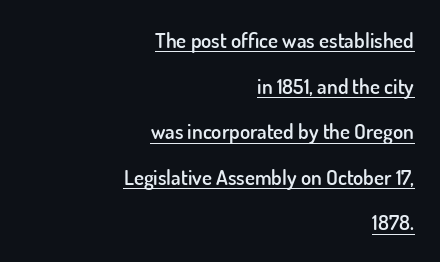
The axis of the letterforms is exactly vertical. Each word holds together tightly as a unit, with standard inter-letter gaps. Short and long lines alike share a common ending point at right. Whoever set this chose breathing room over compactness in the vertical rhythm. The passage shown is underscored from start to finish.
